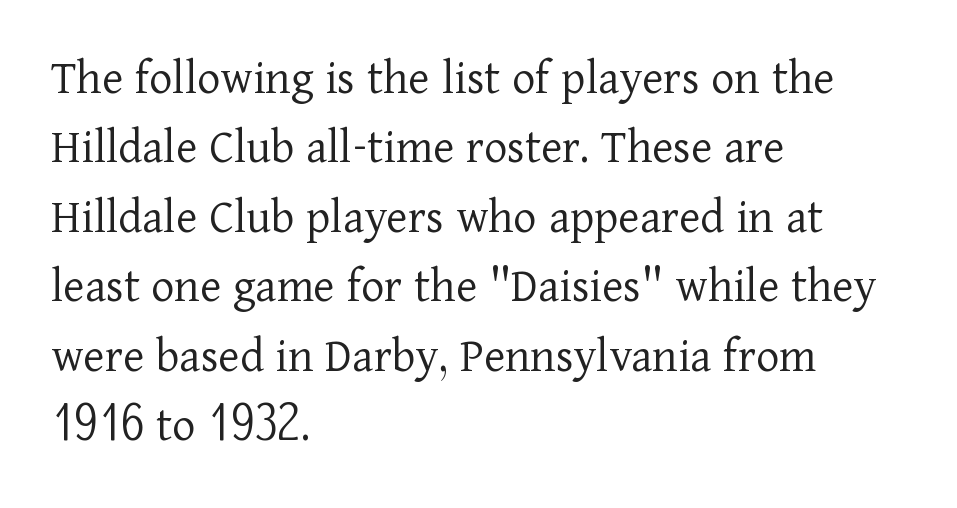
Q: Is the text bold? A: No.
Q: Is the text italic (slanted)? A: No, it is upright.
Q: Is the typeface a serif or a sans-serif typeface? A: Serif.
Q: Is the text underlined? A: No.
Q: How is the paragraph aligned? A: Left-aligned.
Q: Is the spacing between letters normal or unusually wide? A: Normal.
Q: Is the spacing between lines tight, normal or loose? A: Normal.
Q: Width (condensed, normal, or wide)? A: Normal.
Q: Stroke contrast? A: Low.
Q: x-height? A: Medium.
Q: Monospaced? A: No.
